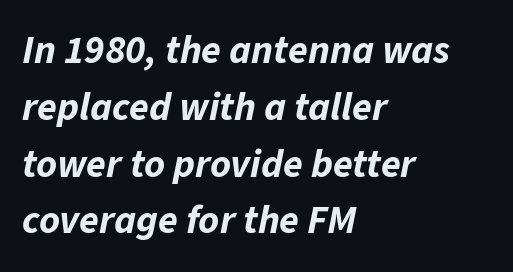
Q: Is the text bold? A: Yes.
Q: Is the text italic (slanted)? A: Yes, it leans right by about 11 degrees.
Q: Is the text underlined? A: No.
Q: How is the paragraph aligned? A: Left-aligned.
Q: Is the spacing between letters normal or unusually wide? A: Normal.
Q: Is the spacing between lines tight, normal or loose? A: Normal.
Q: Width (condensed, normal, or wide)? A: Normal.
Q: Stroke contrast? A: Low.
Q: x-height? A: Medium.
Q: Monospaced? A: No.
